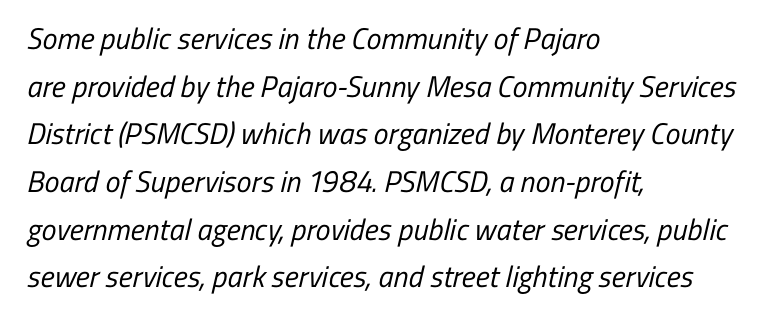
A student would call this left alignment; a typographer would say flush left, rag right. The words here are not underlined. Spacing verdict: proportional, widths tailored to each character. Regarding leading, the lines here are spaced in the standard way. The typeface has the unassuming heft of standard copy or less.
